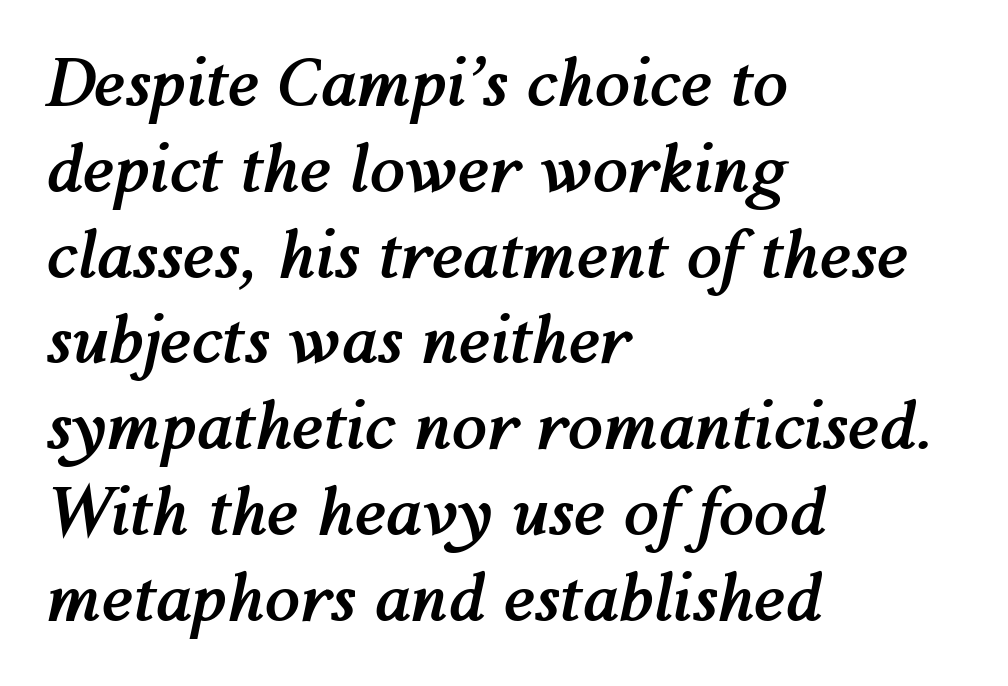
{"italic": "yes", "lean": "right", "slant_degrees": 12, "bold": "yes", "weight": "semibold", "width": "normal", "stroke_contrast": "medium", "x_height": "medium", "monospaced": "no", "underline": "no", "align": "left", "line_spacing": "normal", "line_spacing_ratio": 1.34, "letter_spacing": "normal", "letter_spacing_em": 0.0, "glyph_px": 64}
